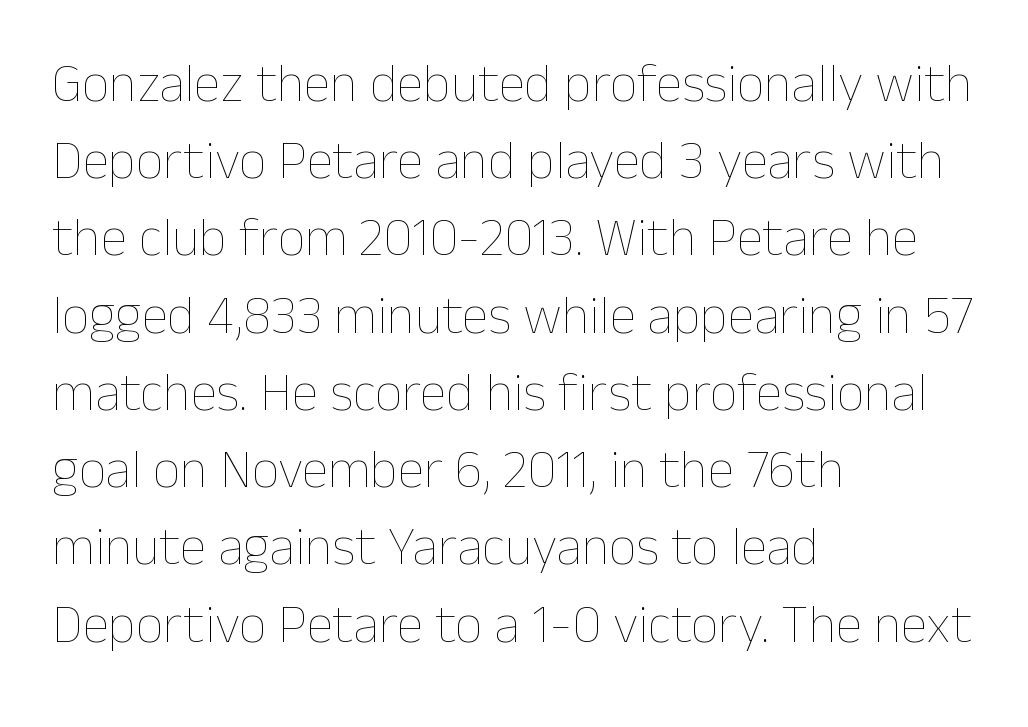
{"italic": "no", "bold": "no", "weight": "thin", "width": "normal", "stroke_contrast": "low", "x_height": "medium", "monospaced": "no", "underline": "no", "align": "left", "line_spacing": "normal", "line_spacing_ratio": 1.43, "letter_spacing": "normal", "letter_spacing_em": 0.0, "glyph_px": 54}
